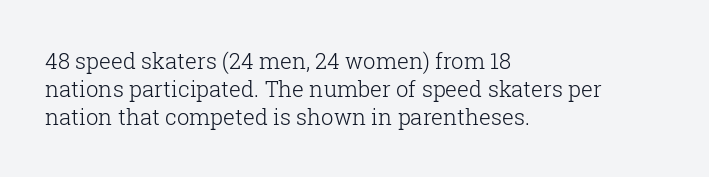
The image shows 22 px text type, upright; set left-aligned, normal line spacing (1.28x), normal letter spacing, not underlined.
